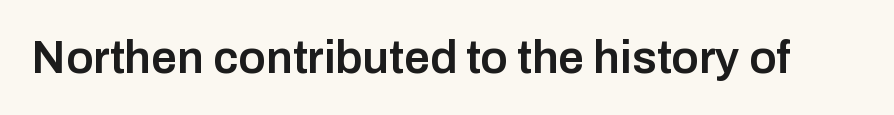
The image shows 46 px semibold sans-serif type, upright; set normal letter spacing, not underlined; low stroke contrast and a medium x-height.
